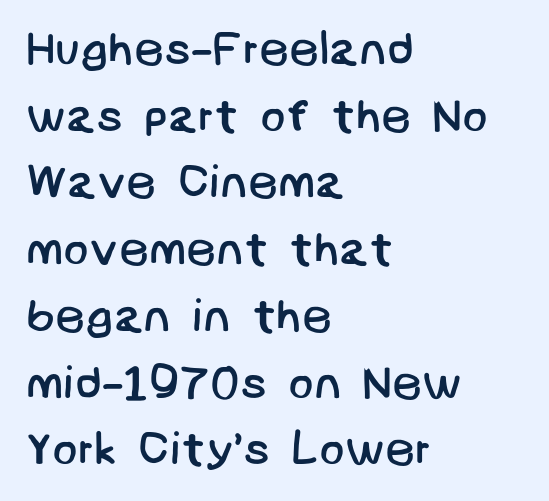
If you measured baseline to baseline, you'd find a middling distance. Examine the stroke ends and you'll find no serifs. The gap between lines stays unmarked. Inter-character spacing is left at the font's built-in metrics. On a weight scale, this lands at 450 or below.
